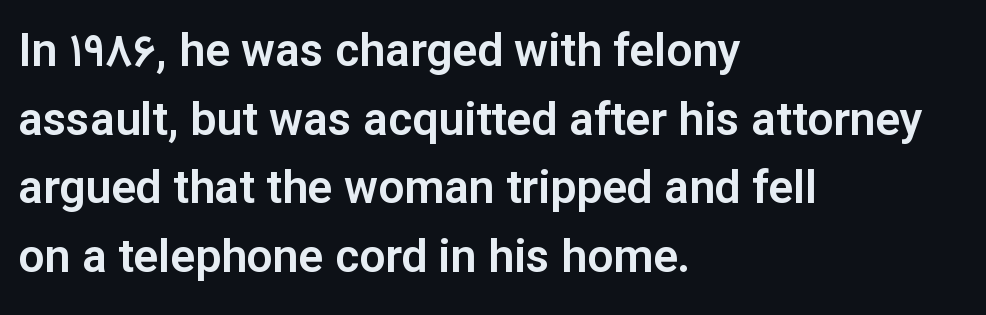
{"serif": "no", "italic": "no", "width": "normal", "stroke_contrast": "low", "x_height": "medium", "monospaced": "no", "underline": "no", "align": "left", "line_spacing": "normal", "line_spacing_ratio": 1.49, "letter_spacing": "normal", "letter_spacing_em": 0.0, "glyph_px": 46}
